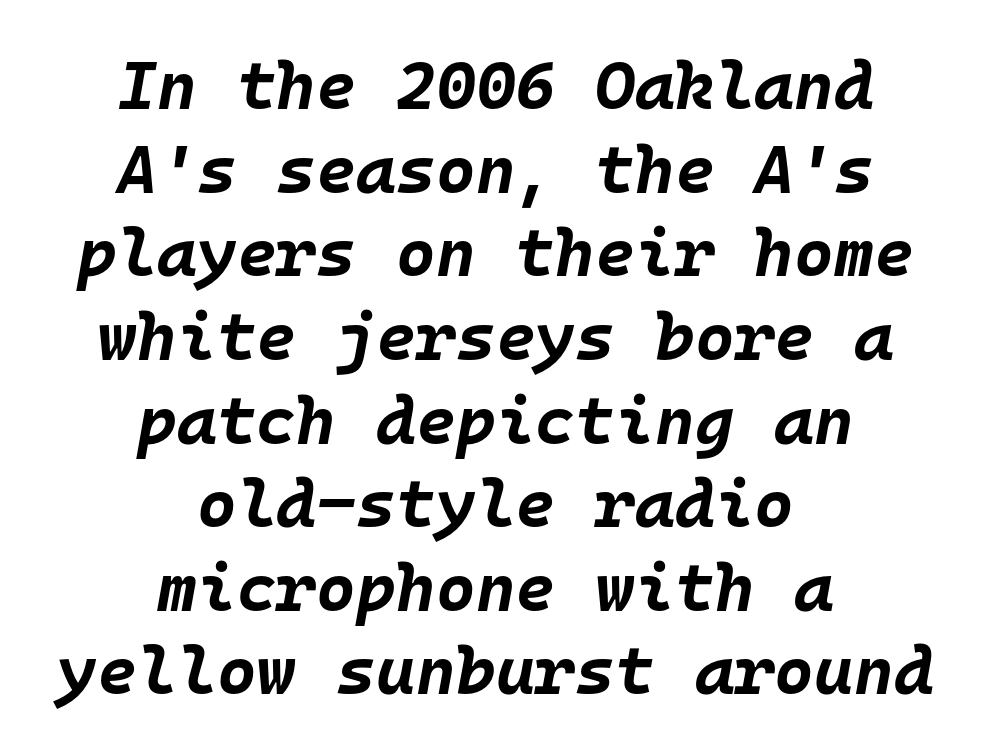
The image shows 68 px bold type, italic (leaning right), monospaced; set centered, line spacing 1.23x, normal letter spacing, not underlined; low stroke contrast and a large x-height.
